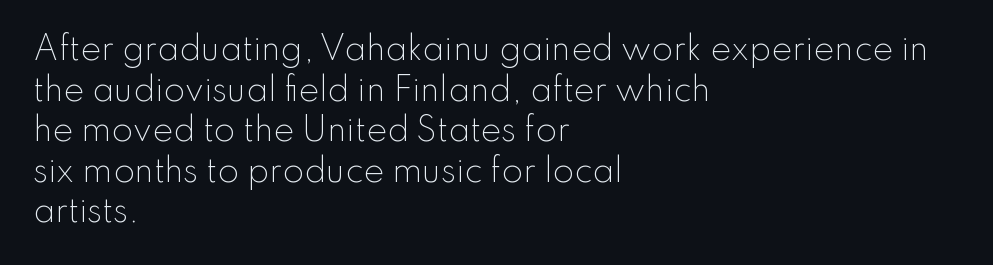
Q: Is the text bold? A: No.
Q: Is the text italic (slanted)? A: No, it is upright.
Q: Is the typeface a serif or a sans-serif typeface? A: Sans-serif.
Q: Is the text underlined? A: No.
Q: How is the paragraph aligned? A: Left-aligned.
Q: Is the spacing between letters normal or unusually wide? A: Normal.
Q: Is the spacing between lines tight, normal or loose? A: Normal.
Q: Width (condensed, normal, or wide)? A: Normal.
Q: Stroke contrast? A: Low.
Q: x-height? A: Small.
Q: Monospaced? A: No.
